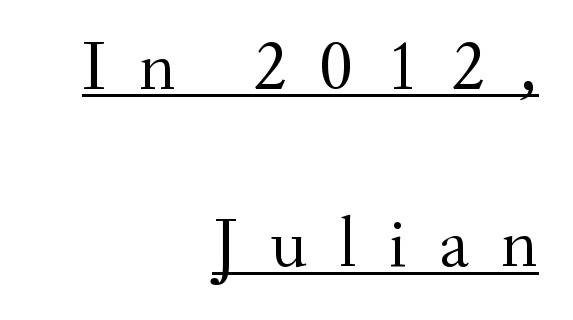
Q: Is the text bold? A: No.
Q: Is the text italic (slanted)? A: No, it is upright.
Q: Is the typeface a serif or a sans-serif typeface? A: Serif.
Q: Is the text underlined? A: Yes.
Q: How is the paragraph aligned? A: Right-aligned.
Q: Is the spacing between letters normal or unusually wide? A: Unusually wide.
Q: Is the spacing between lines tight, normal or loose? A: Loose.
Q: Width (condensed, normal, or wide)? A: Normal.
Q: Stroke contrast? A: Medium.
Q: x-height? A: Small.
Q: Monospaced? A: No.
